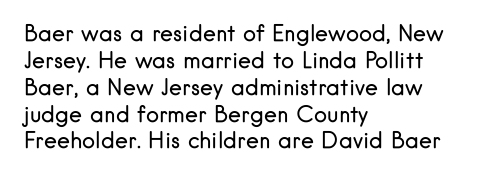
Q: Is the text bold? A: No.
Q: Is the text italic (slanted)? A: No, it is upright.
Q: Is the text underlined? A: No.
Q: How is the paragraph aligned? A: Left-aligned.
Q: Is the spacing between letters normal or unusually wide? A: Normal.
